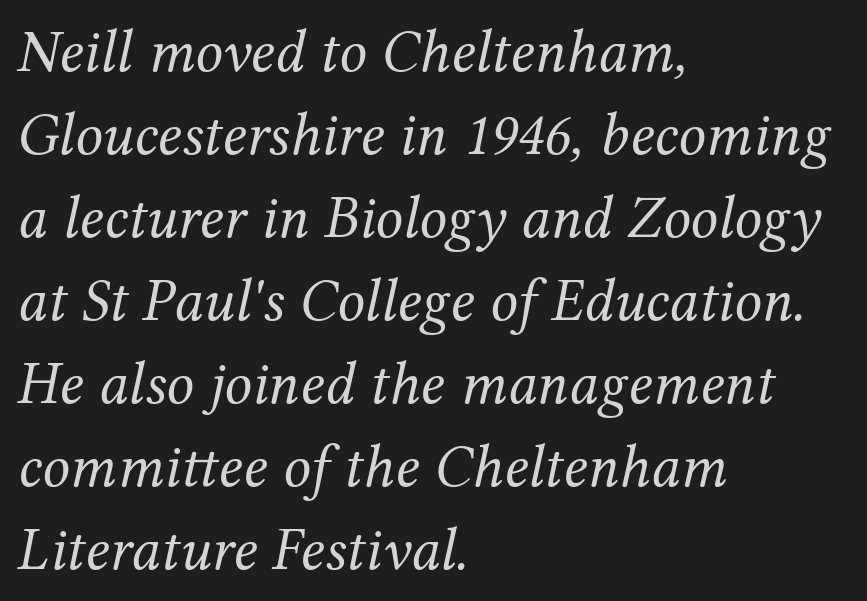
Each letter keeps its own natural width here, so spacing adapts to shape. The glyphs in this specimen are seriffed. This is not heavy type; no bold has been used. Compared with a centered layout, this one pins lines to the left instead. Descenders hang freely into open space.
